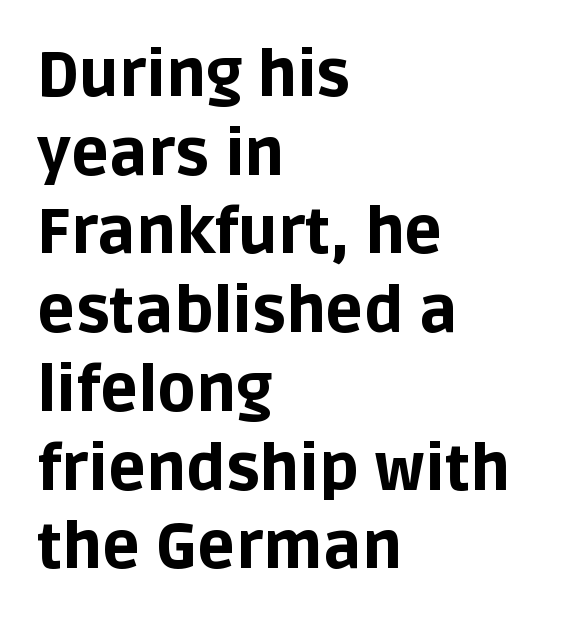
Q: Is the text bold? A: Yes.
Q: Is the text italic (slanted)? A: No, it is upright.
Q: Is the typeface a serif or a sans-serif typeface? A: Sans-serif.
Q: Is the text underlined? A: No.
Q: How is the paragraph aligned? A: Left-aligned.
Q: Is the spacing between letters normal or unusually wide? A: Normal.
Q: Is the spacing between lines tight, normal or loose? A: Normal.
Q: Width (condensed, normal, or wide)? A: Normal.
Q: Stroke contrast? A: Low.
Q: x-height? A: Large.
Q: Monospaced? A: No.
